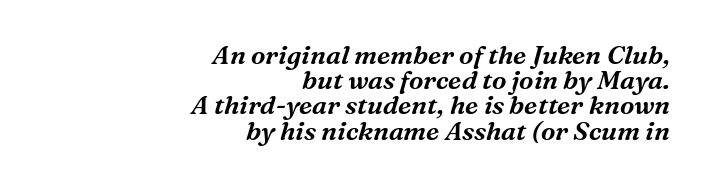
{"italic": "yes", "lean": "right", "slant_degrees": 16, "underline": "no", "align": "right", "line_spacing": "tight", "line_spacing_ratio": 0.97, "letter_spacing": "normal", "letter_spacing_em": 0.0, "glyph_px": 26}
